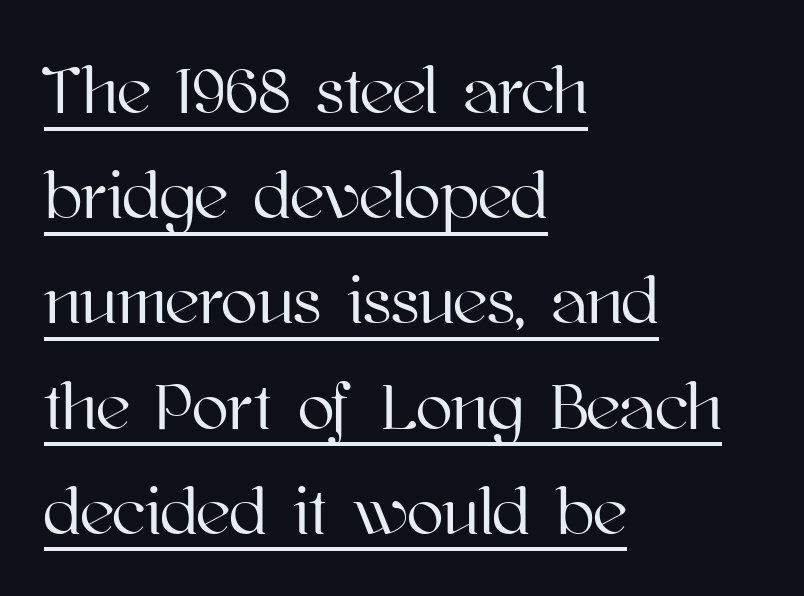
The image shows 67 px text type, upright; set left-aligned, normal line spacing (1.57x), normal letter spacing, underlined; high stroke contrast and a medium x-height.
